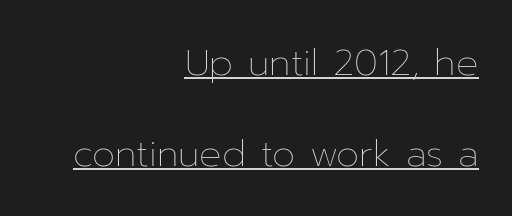
Q: Is the text bold? A: No.
Q: Is the text italic (slanted)? A: No, it is upright.
Q: Is the text underlined? A: Yes.
Q: How is the paragraph aligned? A: Right-aligned.
Q: Is the spacing between letters normal or unusually wide? A: Normal.
Q: Is the spacing between lines tight, normal or loose? A: Loose.
Q: Width (condensed, normal, or wide)? A: Normal.
Q: Stroke contrast? A: Low.
Q: x-height? A: Medium.
Q: Monospaced? A: No.
